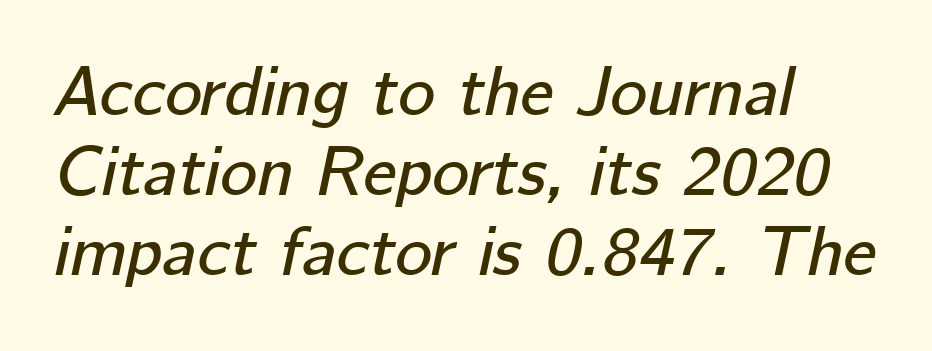
Q: Is the text italic (slanted)? A: Yes, it leans right by about 12 degrees.
Q: Is the text underlined? A: No.
Q: How is the paragraph aligned? A: Left-aligned.
Q: Is the spacing between letters normal or unusually wide? A: Normal.
Q: Is the spacing between lines tight, normal or loose? A: Tight.
Q: Width (condensed, normal, or wide)? A: Normal.
Q: Stroke contrast? A: Low.
Q: x-height? A: Medium.
Q: Monospaced? A: No.
